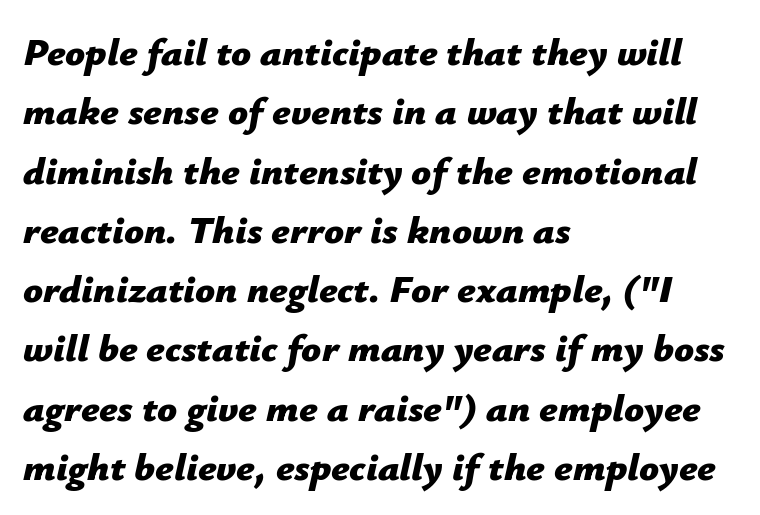
Heavy, bold letterforms. Slanted lettering throughout. Is this a fixed-width face? No — the glyphs have proportional, varying widths. A student would call this left alignment; a typographer would say flush left, rag right. If you measured baseline to baseline, you'd find a middling distance.
